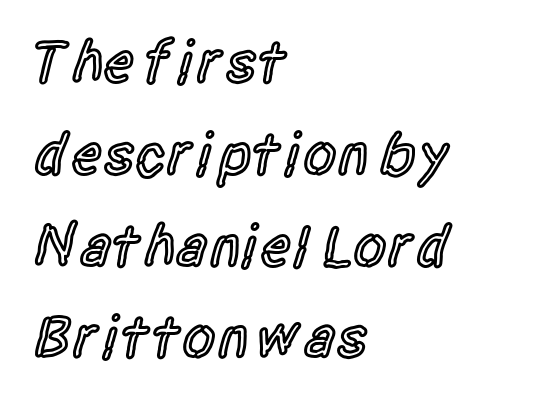
Horizontally, the lines are justified to the leading edge only. The glyphs have the mass of a demibold cut, below bold. Compared with typical body copy, the letter spacing here is the same. Looks like regular typesetting: each glyph gets only the width it needs.
